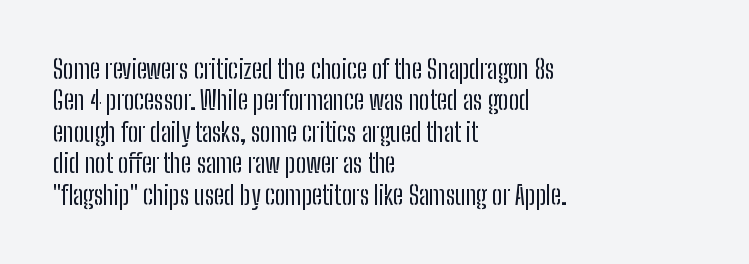
What stands out about the letter spacing? Nothing — it is the standard amount. The rendering anchors every line to the left-hand side. A light-to-regular cut is what we see here. Ordinary non-slanted type is in use.
